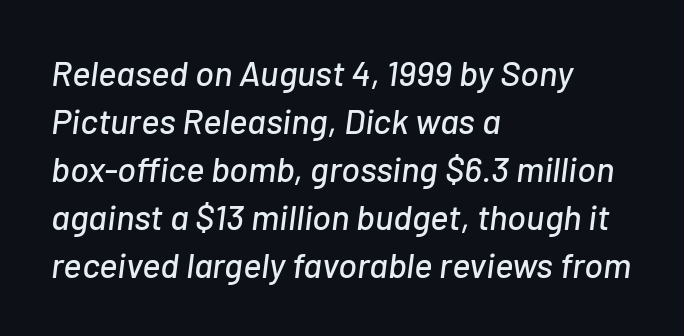
Each word holds together tightly as a unit, with standard inter-letter gaps. The string is rendered with underlining switched off. The leading is moderate, giving the passage an even texture. The rendering uses natural spacing where letterforms have individual widths.
